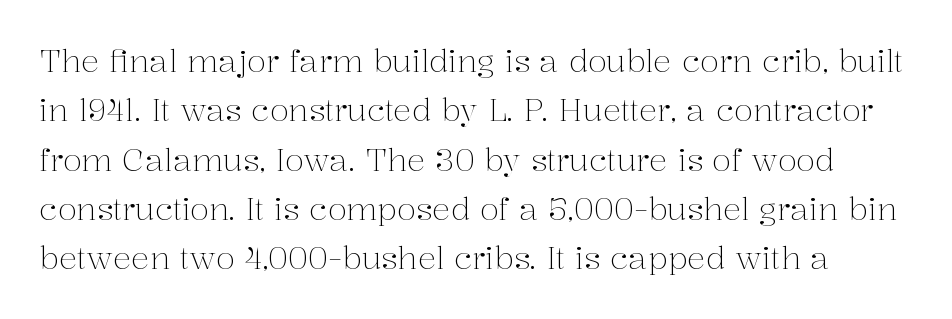
The letters sit at their default tracking, neither squeezed nor spread. Stroke mass is kept to a normal reading level or below. Is there any slant? The stems are plumb. A typesetter would label this face a serif.
